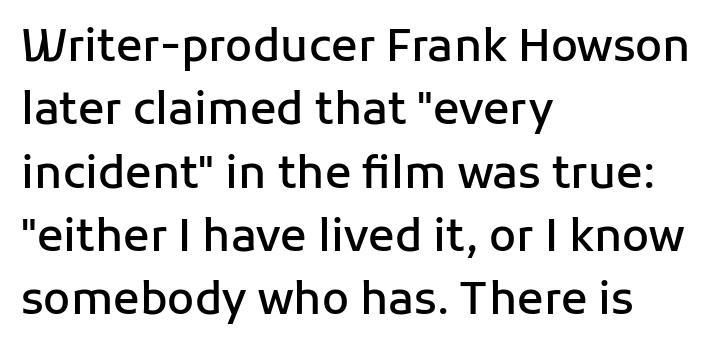
{"serif": "no", "italic": "no", "bold": "semi", "weight": "semibold", "width": "normal", "stroke_contrast": "low", "x_height": "medium", "monospaced": "no", "underline": "no", "align": "left", "line_spacing": "normal", "line_spacing_ratio": 1.44, "letter_spacing": "normal", "letter_spacing_em": 0.0, "glyph_px": 44}
